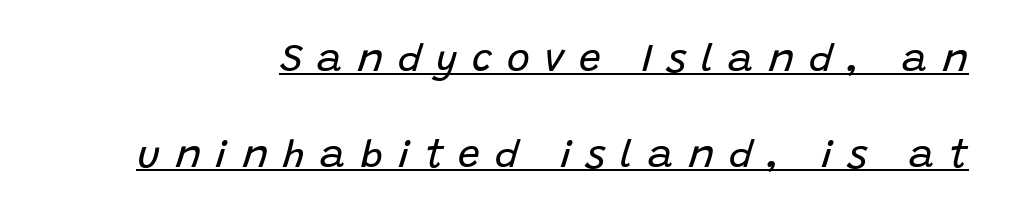
{"italic": "yes", "lean": "right", "slant_degrees": 15, "bold": "no", "weight": "regular", "width": "normal", "stroke_contrast": "low", "x_height": "large", "monospaced": "no", "underline": "yes", "line_spacing": "loose", "line_spacing_ratio": 2.46, "letter_spacing": "wide", "letter_spacing_em": 0.38, "glyph_px": 39}
